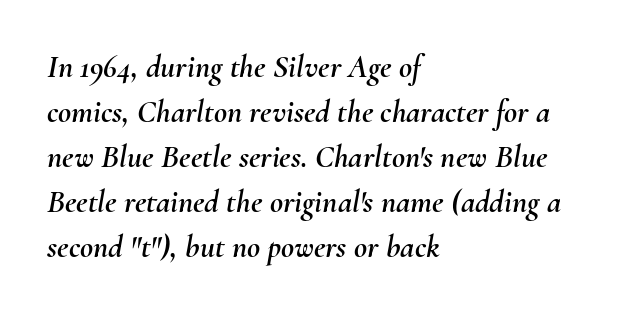
The image shows 32 px text type, italic (leaning right); set left-aligned, normal line spacing (1.41x), normal letter spacing, not underlined; medium stroke contrast and a small x-height.
